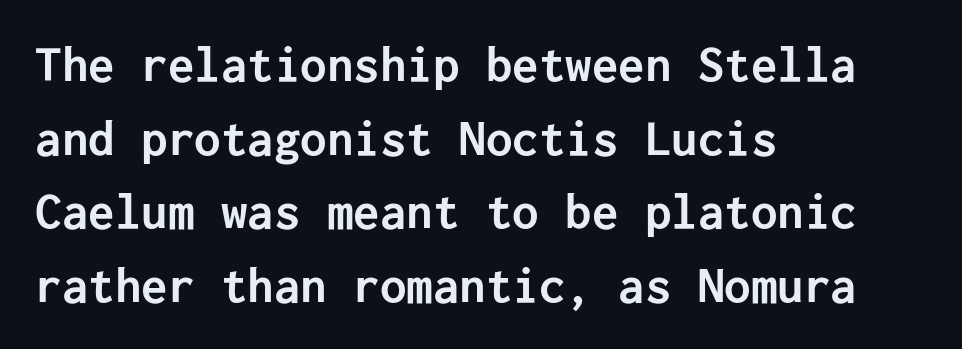
Q: Is the text bold? A: Yes.
Q: Is the text italic (slanted)? A: No, it is upright.
Q: Is the typeface a serif or a sans-serif typeface? A: Sans-serif.
Q: Is the text underlined? A: No.
Q: How is the paragraph aligned? A: Left-aligned.
Q: Is the spacing between letters normal or unusually wide? A: Normal.
Q: Is the spacing between lines tight, normal or loose? A: Normal.
Q: Width (condensed, normal, or wide)? A: Normal.
Q: Stroke contrast? A: Low.
Q: x-height? A: Medium.
